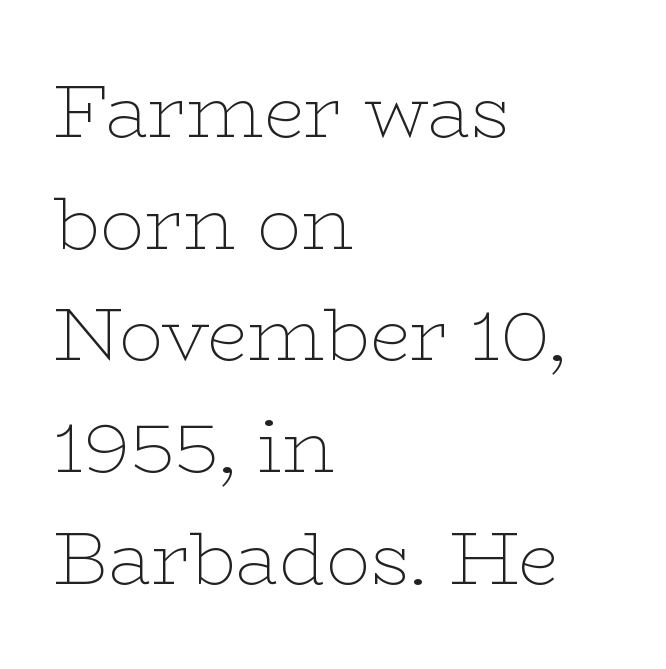
The image shows 74 px thin, wide serif type, upright; set left-aligned, normal line spacing (1.51x), normal letter spacing, not underlined; low stroke contrast and a medium x-height.
